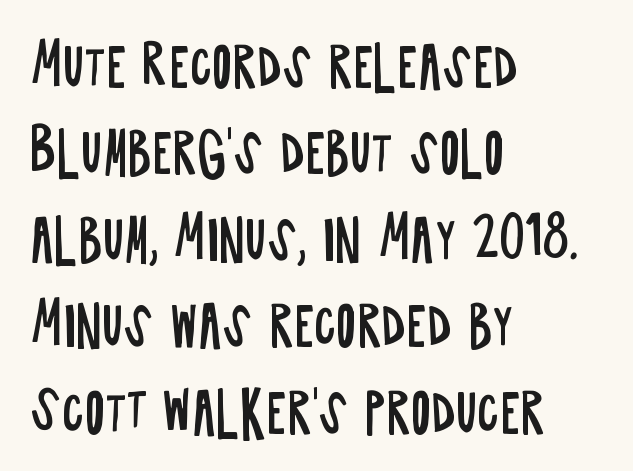
Q: Is the text bold? A: No.
Q: Is the text italic (slanted)? A: No, it is upright.
Q: Is the typeface a serif or a sans-serif typeface? A: Sans-serif.
Q: Is the text underlined? A: No.
Q: How is the paragraph aligned? A: Left-aligned.
Q: Is the spacing between letters normal or unusually wide? A: Normal.
Q: Is the spacing between lines tight, normal or loose? A: Normal.
Q: Width (condensed, normal, or wide)? A: Condensed.
Q: Stroke contrast? A: Low.
Q: x-height? A: Large.
Q: Monospaced? A: No.
